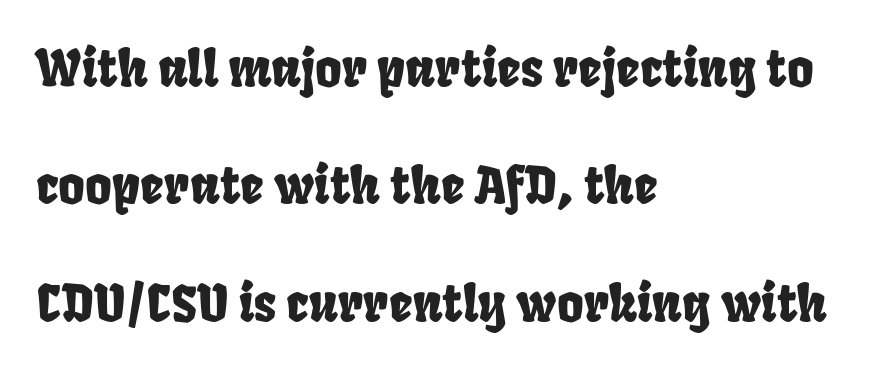
{"serif": "no", "width": "condensed", "stroke_contrast": "low", "x_height": "large", "monospaced": "no", "underline": "no", "align": "left", "line_spacing": "loose", "line_spacing_ratio": 2.3, "letter_spacing": "normal", "letter_spacing_em": 0.0, "glyph_px": 51}
